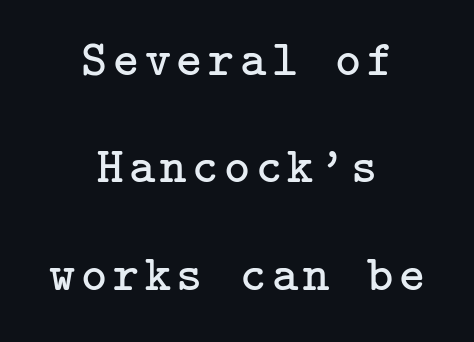
Q: Is the text bold? A: No.
Q: Is the text italic (slanted)? A: No, it is upright.
Q: Is the typeface a serif or a sans-serif typeface? A: Serif.
Q: Is the text underlined? A: No.
Q: How is the paragraph aligned? A: Centered.
Q: Is the spacing between lines tight, normal or loose? A: Loose.
Q: Width (condensed, normal, or wide)? A: Normal.
Q: Stroke contrast? A: Low.
Q: x-height? A: Medium.
